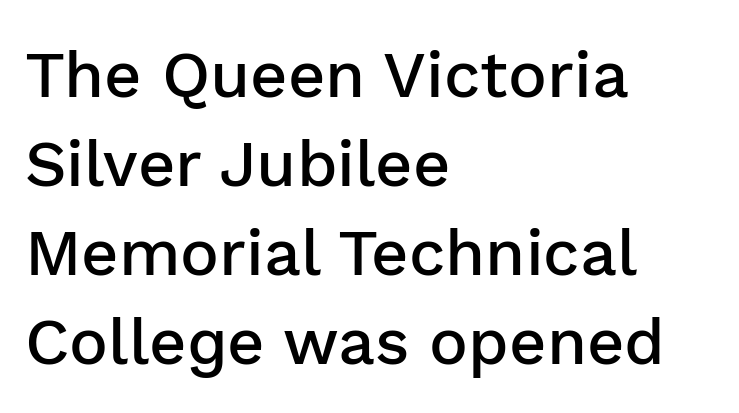
Q: Is the text bold? A: Semi-bold.
Q: Is the text italic (slanted)? A: No, it is upright.
Q: Is the typeface a serif or a sans-serif typeface? A: Sans-serif.
Q: Is the text underlined? A: No.
Q: How is the paragraph aligned? A: Left-aligned.
Q: Is the spacing between letters normal or unusually wide? A: Normal.
Q: Is the spacing between lines tight, normal or loose? A: Normal.
Q: Width (condensed, normal, or wide)? A: Normal.
Q: Stroke contrast? A: Low.
Q: x-height? A: Medium.
Q: Monospaced? A: No.
